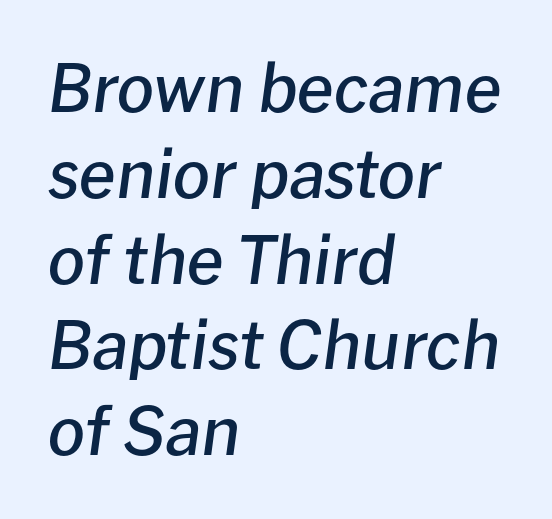
Q: Is the text bold? A: Semi-bold.
Q: Is the text italic (slanted)? A: Yes, it leans right by about 8 degrees.
Q: Is the text underlined? A: No.
Q: How is the paragraph aligned? A: Left-aligned.
Q: Is the spacing between letters normal or unusually wide? A: Normal.
Q: Is the spacing between lines tight, normal or loose? A: Normal.
Q: Width (condensed, normal, or wide)? A: Normal.
Q: Stroke contrast? A: Low.
Q: x-height? A: Medium.
Q: Monospaced? A: No.
